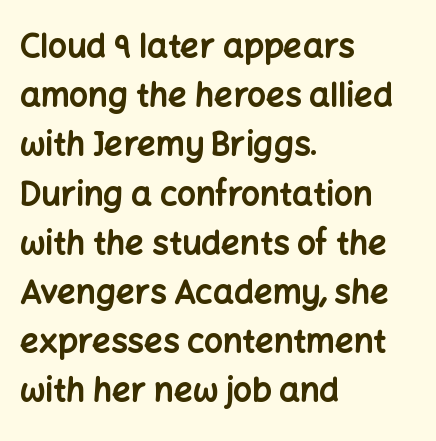
Q: Is the text bold? A: Yes.
Q: Is the text italic (slanted)? A: No, it is upright.
Q: Is the typeface a serif or a sans-serif typeface? A: Sans-serif.
Q: Is the text underlined? A: No.
Q: How is the paragraph aligned? A: Left-aligned.
Q: Is the spacing between letters normal or unusually wide? A: Normal.
Q: Is the spacing between lines tight, normal or loose? A: Normal.
Q: Width (condensed, normal, or wide)? A: Normal.
Q: Stroke contrast? A: Low.
Q: x-height? A: Medium.
Q: Monospaced? A: No.
